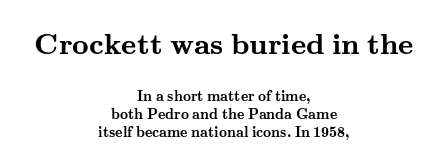
Q: Is the text bold? A: Yes.
Q: Is the text italic (slanted)? A: No, it is upright.
Q: Is the typeface a serif or a sans-serif typeface? A: Serif.
Q: Is the text underlined? A: No.
Q: How is the paragraph aligned? A: Centered.
Q: Is the spacing between letters normal or unusually wide? A: Normal.
Q: Is the spacing between lines tight, normal or loose? A: Normal.
Q: Which block of text is set in a larger size, the first (top) or the second (bottom)? A: The first (top) one.
Q: Width (condensed, normal, or wide)? A: Wide.
Q: Stroke contrast? A: Medium.
Q: x-height? A: Small.
Q: Monospaced? A: No.
